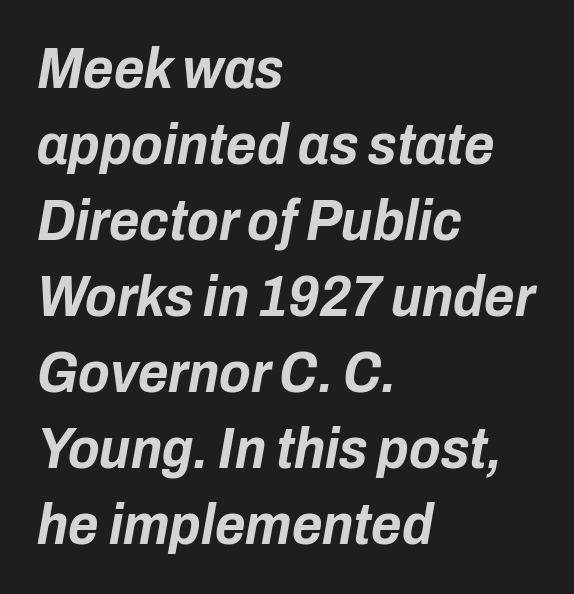
Q: Is the text bold? A: Yes.
Q: Is the text italic (slanted)? A: Yes, it leans right by about 10 degrees.
Q: Is the text underlined? A: No.
Q: How is the paragraph aligned? A: Left-aligned.
Q: Is the spacing between letters normal or unusually wide? A: Normal.
Q: Is the spacing between lines tight, normal or loose? A: Normal.
Q: Width (condensed, normal, or wide)? A: Condensed.
Q: Stroke contrast? A: Low.
Q: x-height? A: Medium.
Q: Monospaced? A: No.
